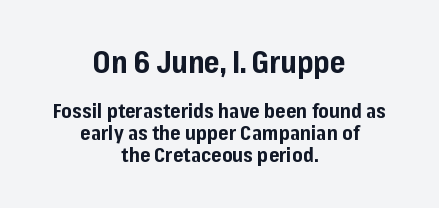
Q: Is the text bold? A: Yes.
Q: Is the text italic (slanted)? A: No, it is upright.
Q: Is the typeface a serif or a sans-serif typeface? A: Sans-serif.
Q: Is the text underlined? A: No.
Q: How is the paragraph aligned? A: Centered.
Q: Is the spacing between letters normal or unusually wide? A: Normal.
Q: Is the spacing between lines tight, normal or loose? A: Tight.
Q: Which block of text is set in a larger size, the first (top) or the second (bottom)? A: The first (top) one.
Q: Width (condensed, normal, or wide)? A: Normal.
Q: Stroke contrast? A: Low.
Q: x-height? A: Medium.
Q: Monospaced? A: No.
